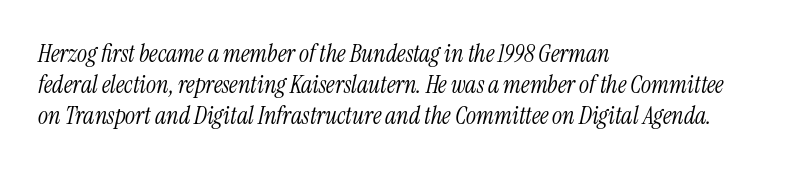
The image shows 24 px text type, italic (leaning right); set left-aligned, normal line spacing (1.3x), normal letter spacing, not underlined.
